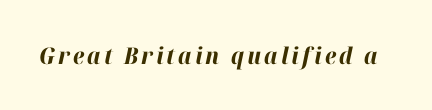
Q: Is the text bold? A: Yes.
Q: Is the text italic (slanted)? A: Yes, it leans right by about 12 degrees.
Q: Is the text underlined? A: No.
